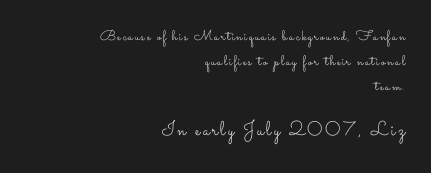
The image shows 20 px text type; set right-aligned, line spacing 1.77x, not underlined; the second (bottom) block is 1.43x larger.
